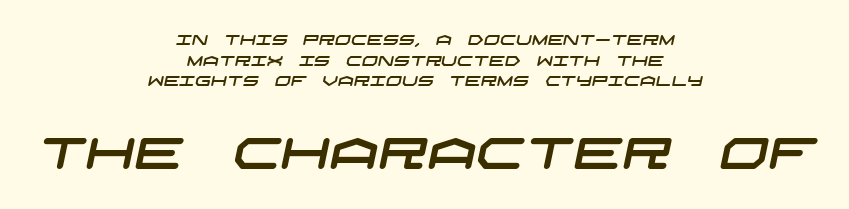
Q: Is the typeface a serif or a sans-serif typeface? A: Sans-serif.
Q: Is the text underlined? A: No.
Q: How is the paragraph aligned? A: Centered.
Q: Is the spacing between letters normal or unusually wide? A: Normal.
Q: Is the spacing between lines tight, normal or loose? A: Normal.
Q: Which block of text is set in a larger size, the first (top) or the second (bottom)? A: The second (bottom) one.
Q: Width (condensed, normal, or wide)? A: Wide.
Q: Stroke contrast? A: Low.
Q: x-height? A: Large.
